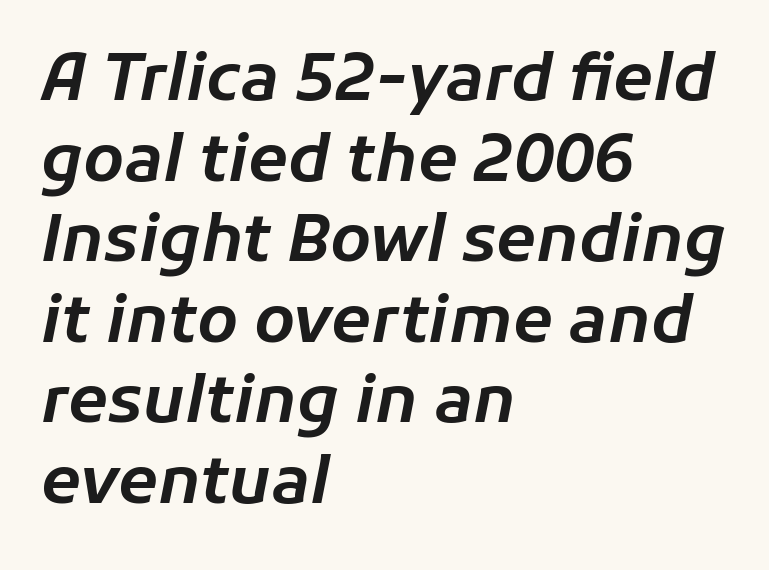
The rag falls on the right side of this text block. How are the letters spaced? Ordinarily, with no added tracking. The passage shown is typed in a proportional face where columns would drift. Bare-footed words on every line.
